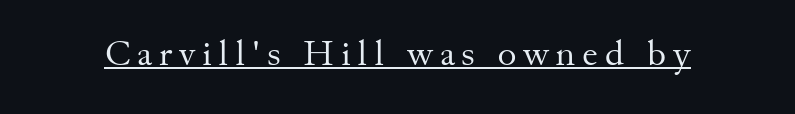
Q: Is the text bold? A: No.
Q: Is the text italic (slanted)? A: No, it is upright.
Q: Is the typeface a serif or a sans-serif typeface? A: Serif.
Q: Is the text underlined? A: Yes.
Q: Width (condensed, normal, or wide)? A: Normal.
Q: Stroke contrast? A: Medium.
Q: x-height? A: Small.
Q: Monospaced? A: No.
